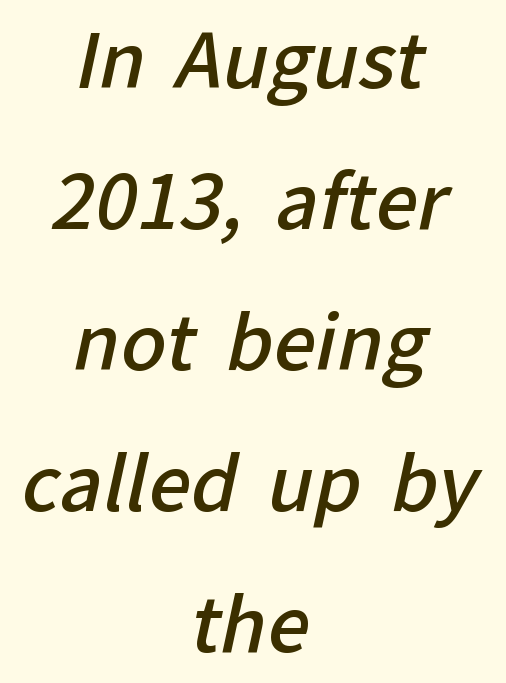
{"serif": "no", "bold": "semi", "weight": "semibold", "width": "normal", "stroke_contrast": "low", "x_height": "medium", "monospaced": "no", "underline": "no", "align": "center", "line_spacing_ratio": 1.88, "letter_spacing": "normal", "letter_spacing_em": 0.0, "glyph_px": 75}
